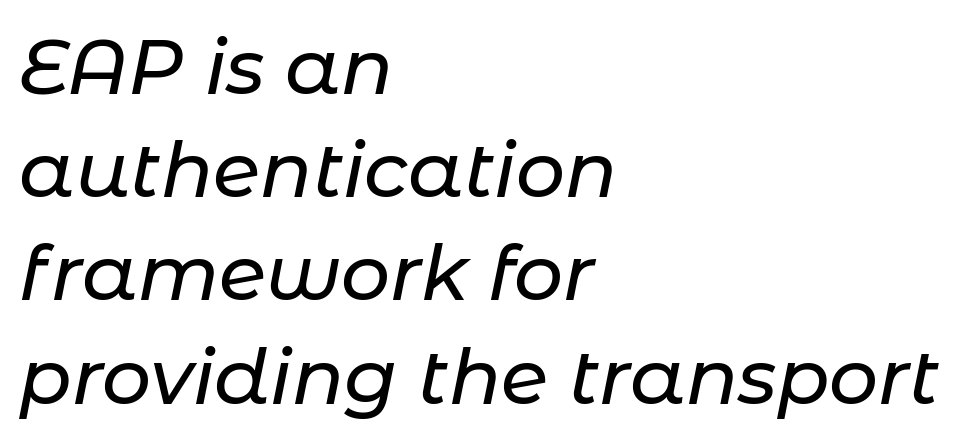
{"italic": "yes", "lean": "right", "slant_degrees": 11, "width": "normal", "stroke_contrast": "low", "x_height": "medium", "monospaced": "no", "underline": "no", "align": "left", "line_spacing": "normal", "line_spacing_ratio": 1.34, "letter_spacing": "normal", "letter_spacing_em": 0.0, "glyph_px": 77}
